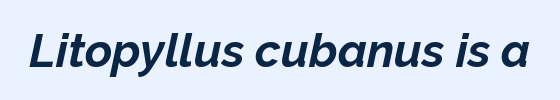
The rendering uses a bold face; every stroke is thick and dark. The line texture is even and compact thanks to regular tracking. Anything drawn beneath the words? Only blank space. A typesetter would call this proportional, since set widths differ per character. The font's italic variant was chosen for this text.
